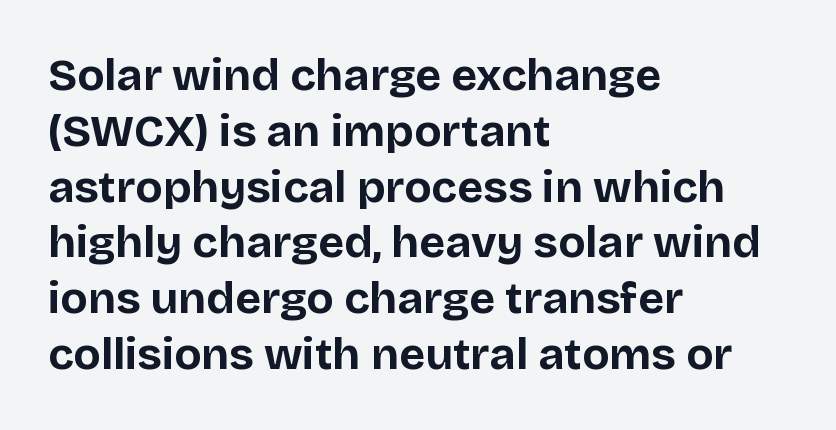
Set as a true bold cut, around the 700 mark. A classic flush-left, rag-right setting is used for this passage. Tracking value appears to be zero — textbook default spacing. Quick note: underline off. The typography opts for an upright posture over an oblique one. Typographically, this falls in the sans-serif category.
